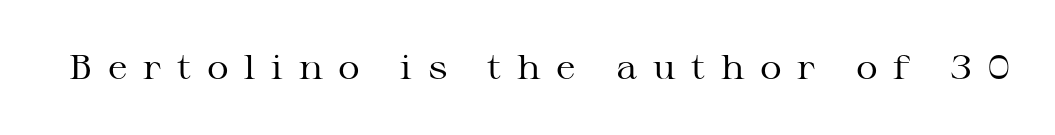
The image shows 34 px regular-weight, wide serif type, upright; set unusually wide letter spacing (+0.46 em), not underlined; medium stroke contrast and a medium x-height.
